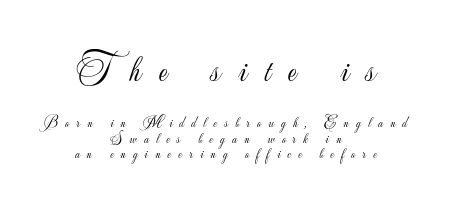
Q: Is the text bold? A: No.
Q: Is the text italic (slanted)? A: Yes.
Q: Is the typeface a serif or a sans-serif typeface? A: Sans-serif.
Q: Is the text underlined? A: No.
Q: How is the paragraph aligned? A: Centered.
Q: Is the spacing between letters normal or unusually wide? A: Unusually wide.
Q: Is the spacing between lines tight, normal or loose? A: Tight.
Q: Which block of text is set in a larger size, the first (top) or the second (bottom)? A: The first (top) one.
Q: Width (condensed, normal, or wide)? A: Normal.
Q: Stroke contrast? A: Low.
Q: x-height? A: Small.
Q: Monospaced? A: No.
